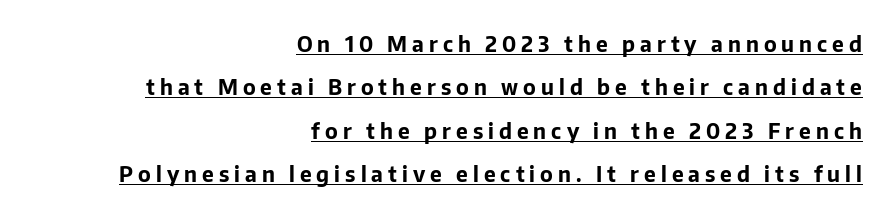
These lines have a slow, spaced-out rhythm from letter to letter. Students, observe: this is what heavily led, spacious text looks like. This sample carries an underscore along the baseline area. These words are printed bold, with thick strokes throughout. Posture: vertical. Caption: multi-line text, flush right, ragged left.
